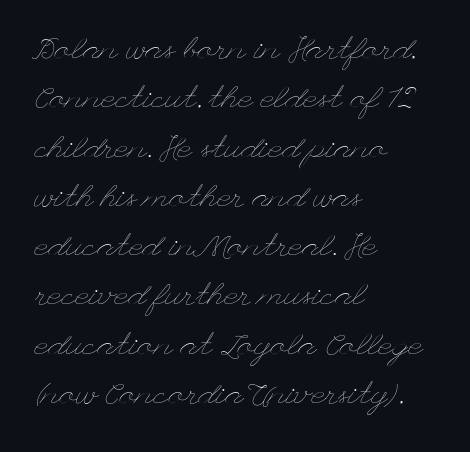
Q: Is the text bold? A: No.
Q: Is the text italic (slanted)? A: Yes.
Q: Is the text underlined? A: No.
Q: How is the paragraph aligned? A: Left-aligned.
Q: Is the spacing between letters normal or unusually wide? A: Normal.
Q: Is the spacing between lines tight, normal or loose? A: Normal.
Q: Width (condensed, normal, or wide)? A: Wide.
Q: Stroke contrast? A: Low.
Q: x-height? A: Small.
